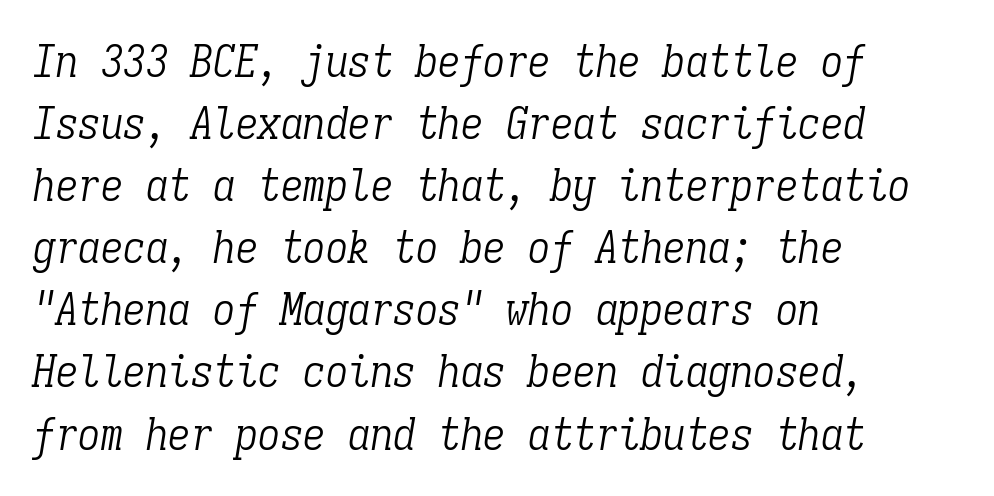
{"serif": "yes", "italic": "yes", "lean": "right", "slant_degrees": 9, "bold": "no", "weight": "light", "width": "condensed", "stroke_contrast": "low", "x_height": "medium", "monospaced": "yes", "underline": "no", "align": "left", "line_spacing": "normal", "line_spacing_ratio": 1.38, "letter_spacing": "normal", "letter_spacing_em": 0.0, "glyph_px": 45}
